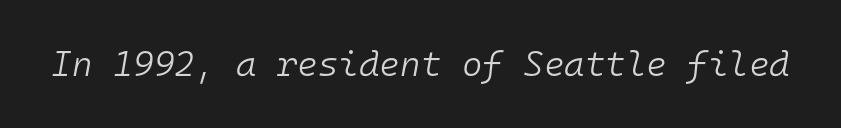
{"italic": "yes", "lean": "right", "slant_degrees": 10, "bold": "no", "weight": "light", "width": "normal", "stroke_contrast": "low", "x_height": "medium", "monospaced": "yes", "underline": "no", "letter_spacing": "normal", "letter_spacing_em": 0.0, "glyph_px": 35}
